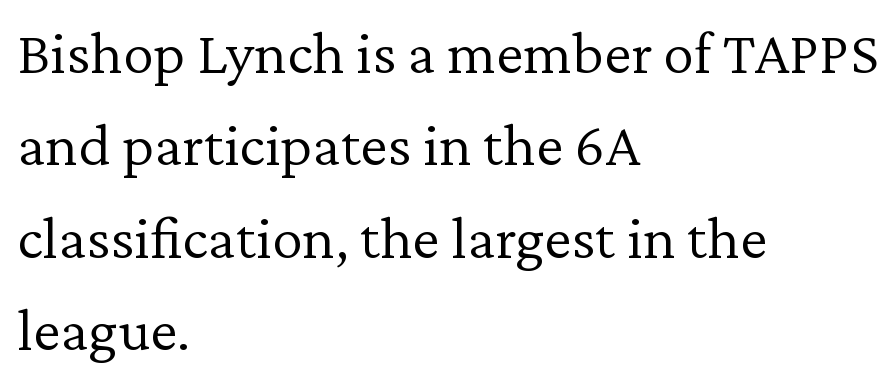
Q: Is the text bold? A: No.
Q: Is the text italic (slanted)? A: No, it is upright.
Q: Is the typeface a serif or a sans-serif typeface? A: Serif.
Q: Is the text underlined? A: No.
Q: How is the paragraph aligned? A: Left-aligned.
Q: Is the spacing between letters normal or unusually wide? A: Normal.
Q: Is the spacing between lines tight, normal or loose? A: Normal.
Q: Width (condensed, normal, or wide)? A: Normal.
Q: Stroke contrast? A: Low.
Q: x-height? A: Medium.
Q: Monospaced? A: No.
